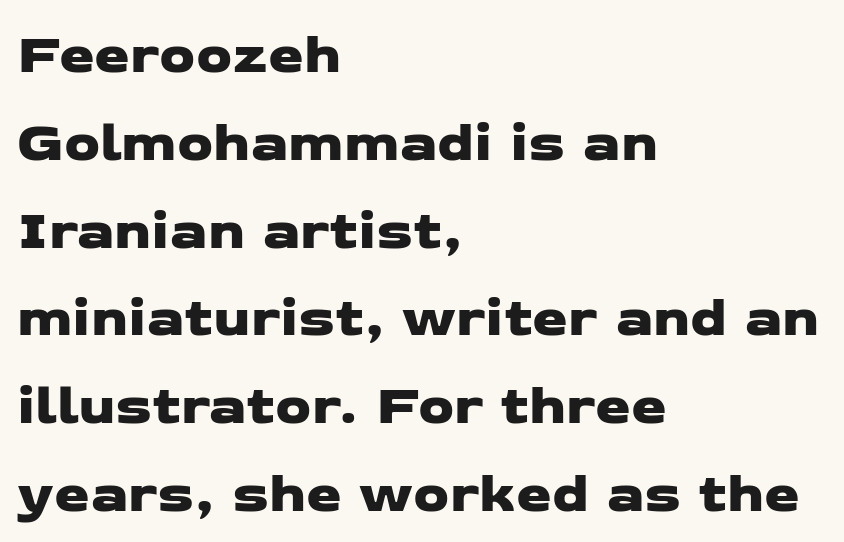
The image shows 57 px wide sans-serif type; set left-aligned, normal line spacing (1.54x), normal letter spacing, not underlined; low stroke contrast and a medium x-height.
